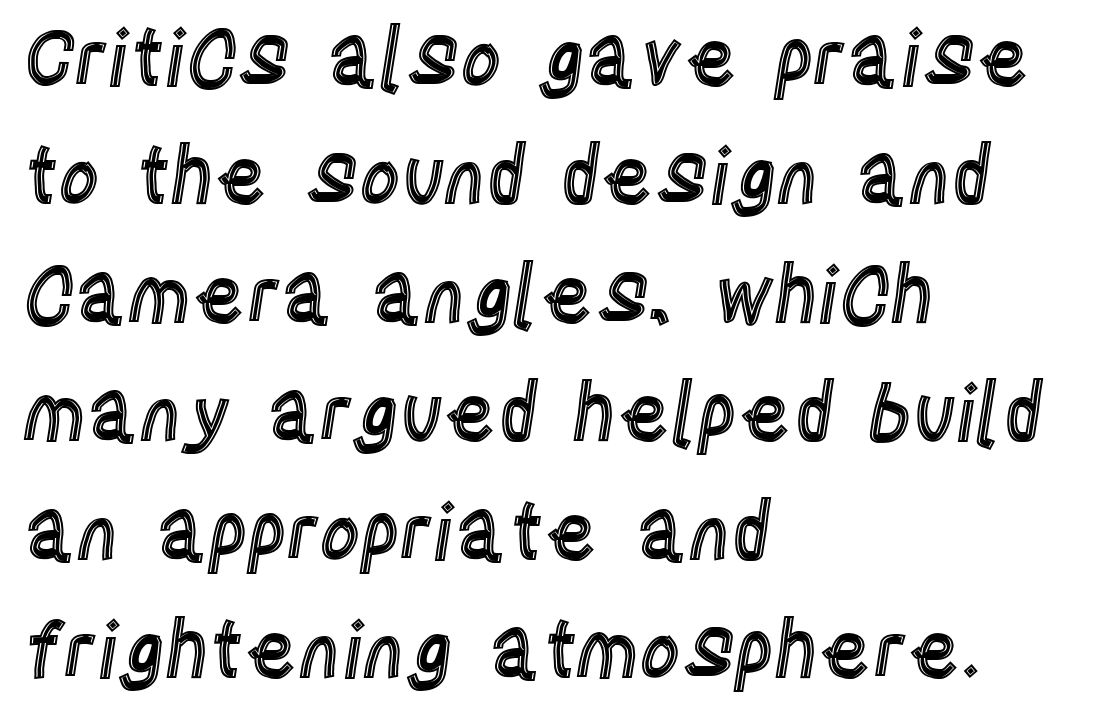
{"width": "condensed", "x_height": "large", "monospaced": "no", "underline": "no", "align": "left", "line_spacing": "normal", "line_spacing_ratio": 1.5, "letter_spacing": "normal", "letter_spacing_em": 0.0, "glyph_px": 79}
